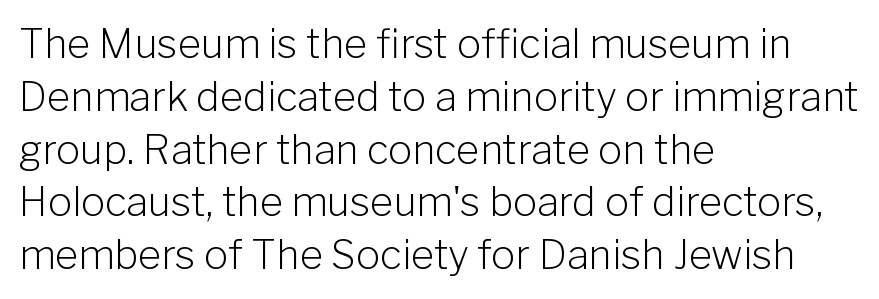
The type family on display is of the sans-serif kind. The passage shown has conventional tracking throughout. The typesetter chose a ragged-right arrangement here. Stems here are at most as thick as an everyday book face. This sample has the flowing, uneven cadence of proportional lettering.
